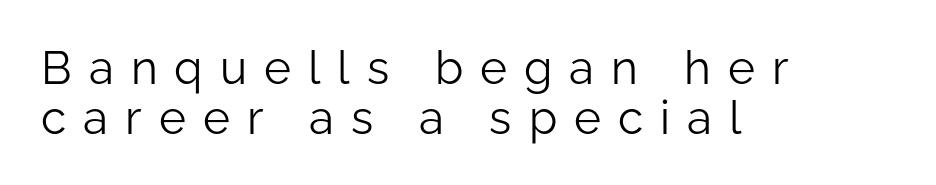
Q: Is the text bold? A: No.
Q: Is the text italic (slanted)? A: No, it is upright.
Q: Is the typeface a serif or a sans-serif typeface? A: Sans-serif.
Q: Is the text underlined? A: No.
Q: How is the paragraph aligned? A: Left-aligned.
Q: Is the spacing between letters normal or unusually wide? A: Unusually wide.
Q: Is the spacing between lines tight, normal or loose? A: Tight.
Q: Width (condensed, normal, or wide)? A: Normal.
Q: Stroke contrast? A: Low.
Q: x-height? A: Medium.
Q: Monospaced? A: No.
